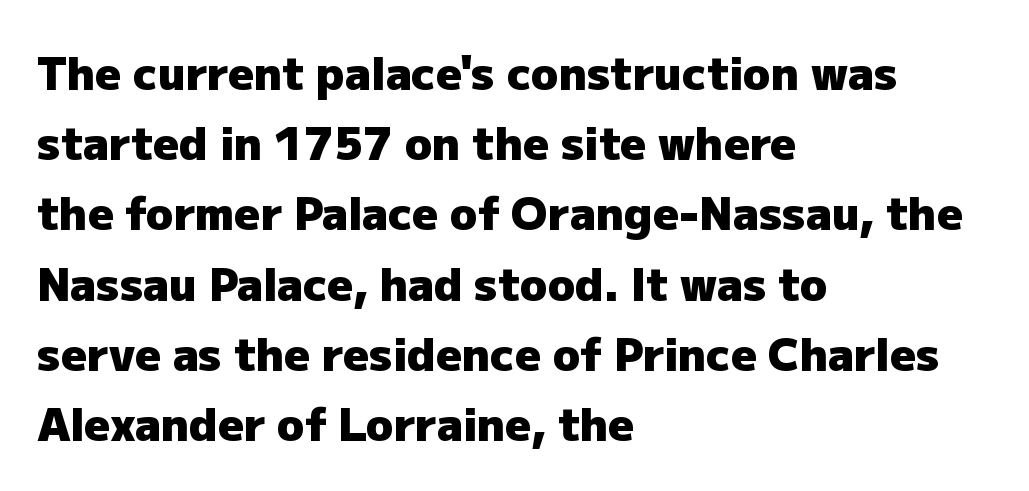
The image shows 45 px heavy sans-serif type, upright; set left-aligned, normal line spacing (1.56x), normal letter spacing, not underlined; low stroke contrast and a medium x-height.
